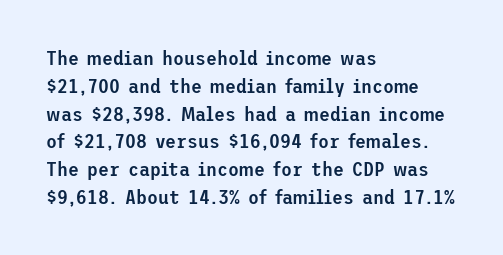
The image shows 20 px text type, upright; set left-aligned, normal line spacing (1.39x), normal letter spacing, not underlined.
